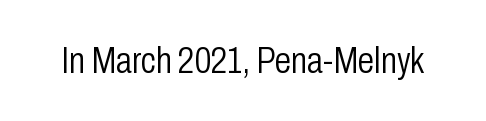
Q: Is the text bold? A: No.
Q: Is the text italic (slanted)? A: No, it is upright.
Q: Is the typeface a serif or a sans-serif typeface? A: Sans-serif.
Q: Is the text underlined? A: No.
Q: Is the spacing between letters normal or unusually wide? A: Normal.
Q: Width (condensed, normal, or wide)? A: Condensed.
Q: Stroke contrast? A: Low.
Q: x-height? A: Medium.
Q: Monospaced? A: No.
